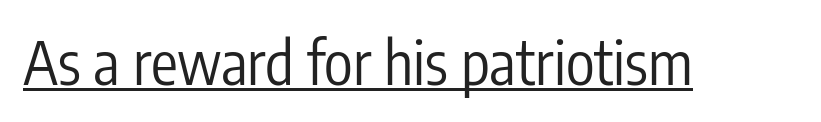
{"serif": "no", "italic": "no", "bold": "no", "weight": "regular", "width": "condensed", "stroke_contrast": "low", "x_height": "medium", "monospaced": "no", "underline": "yes", "letter_spacing": "normal", "letter_spacing_em": 0.0, "glyph_px": 60}
